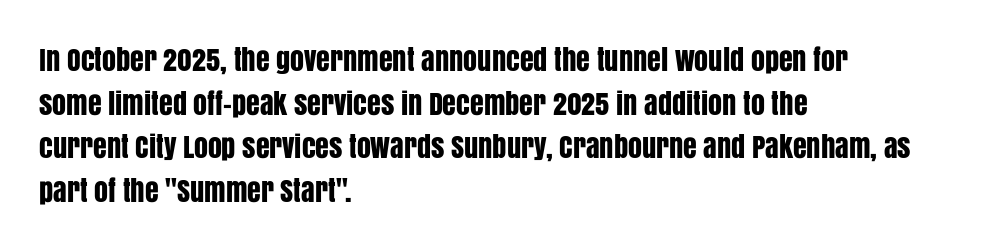
Proportional: the letters do not fall into vertical columns. The glyphs are unaccompanied by any horizontal stroke below them. Each letter's strokes conclude bluntly, with no projecting serifs. Posture: vertical.
